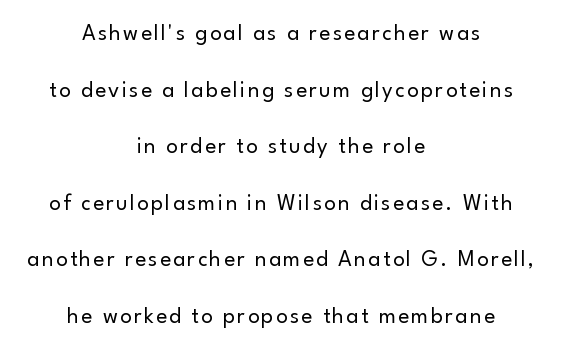
Q: Is the text bold? A: No.
Q: Is the text italic (slanted)? A: No, it is upright.
Q: Is the text underlined? A: No.
Q: How is the paragraph aligned? A: Centered.
Q: Is the spacing between lines tight, normal or loose? A: Loose.
